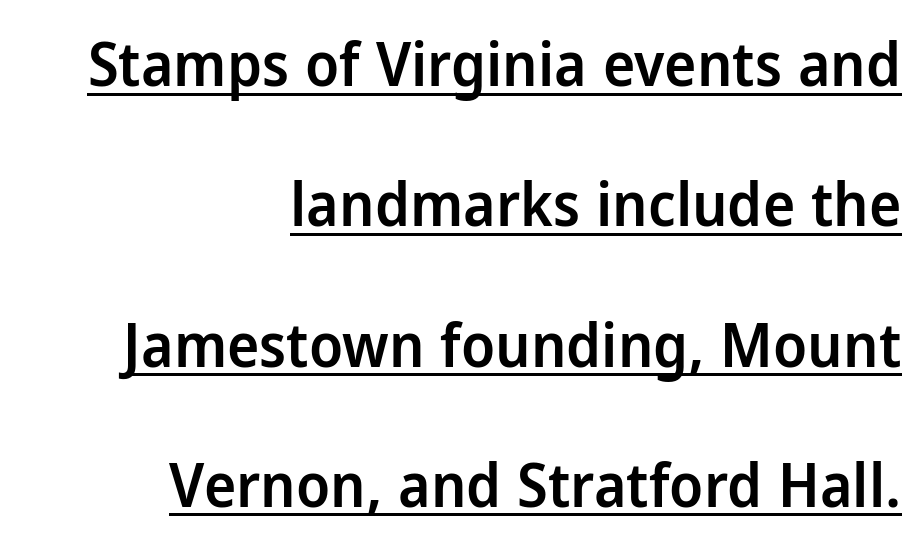
The image shows 61 px semibold sans-serif type, upright; set right-aligned, loose line spacing (2.3x), normal letter spacing, underlined; low stroke contrast and a medium x-height.
